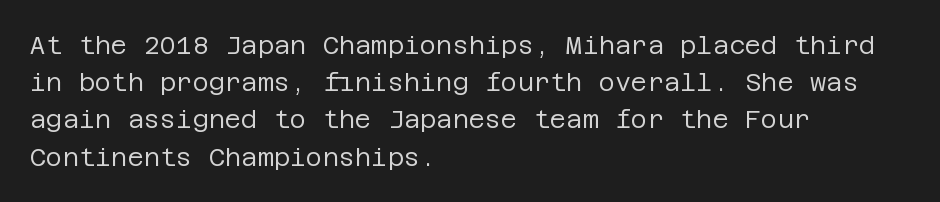
Each new line begins a customary step beneath the previous one. In CSS terms this would be text-align: left. Every character sits straight up, as roman type does. Inter-character spacing is left at the font's built-in metrics.
